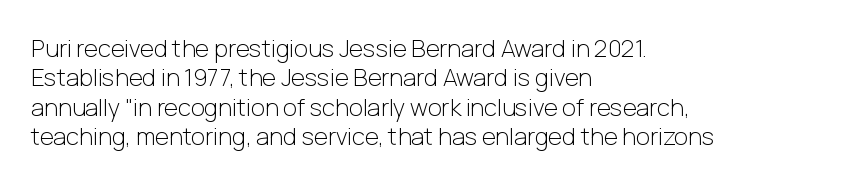
Notice how the stems are strictly vertical — no italics here. Standard letterfit; no display-style spreading of the glyphs. The space beneath each line is pristine and unruled. Counters stay open thanks to moderate or lighter strokes. A classic flush-left, rag-right setting is used for this passage.
